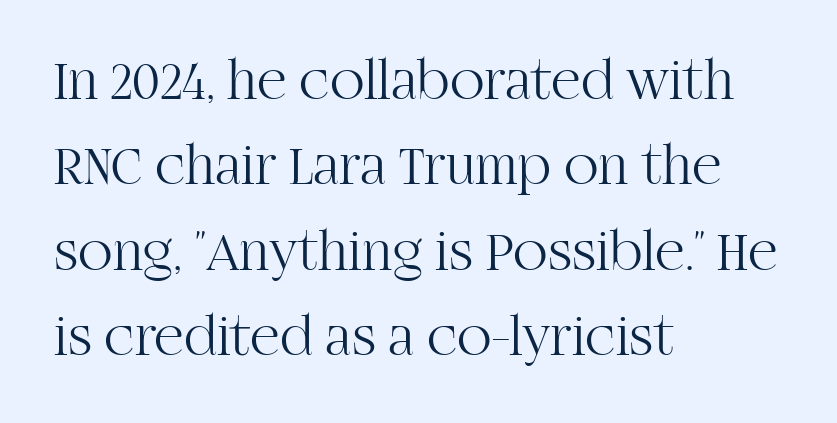
Q: Is the text bold? A: No.
Q: Is the text italic (slanted)? A: No, it is upright.
Q: Is the typeface a serif or a sans-serif typeface? A: Serif.
Q: Is the text underlined? A: No.
Q: How is the paragraph aligned? A: Left-aligned.
Q: Is the spacing between letters normal or unusually wide? A: Normal.
Q: Is the spacing between lines tight, normal or loose? A: Normal.
Q: Width (condensed, normal, or wide)? A: Normal.
Q: Stroke contrast? A: High.
Q: x-height? A: Large.
Q: Monospaced? A: No.
